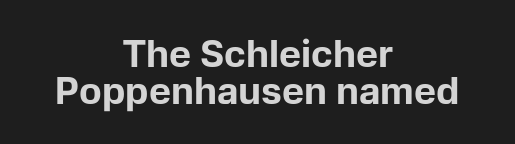
The image shows 37 px bold sans-serif type, upright; set centered, tight line spacing (1.0x), normal letter spacing, not underlined; low stroke contrast and a medium x-height.
